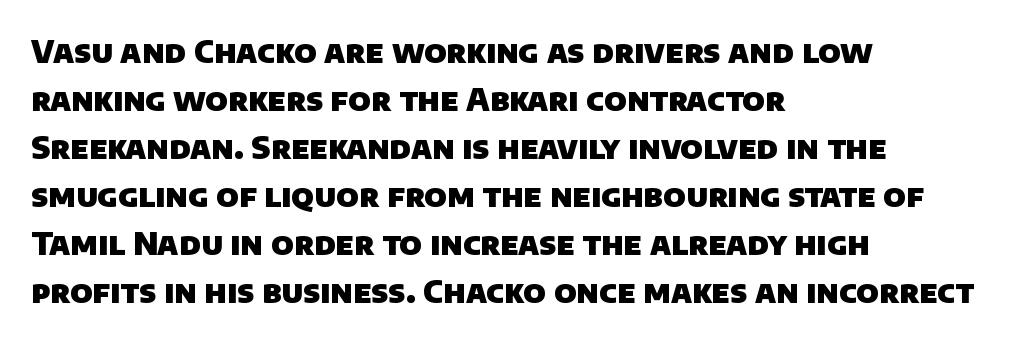
Q: Is the text bold? A: Yes.
Q: Is the typeface a serif or a sans-serif typeface? A: Sans-serif.
Q: Is the text underlined? A: No.
Q: How is the paragraph aligned? A: Left-aligned.
Q: Is the spacing between letters normal or unusually wide? A: Normal.
Q: Is the spacing between lines tight, normal or loose? A: Normal.
Q: Width (condensed, normal, or wide)? A: Normal.
Q: Stroke contrast? A: Low.
Q: x-height? A: Large.
Q: Monospaced? A: No.
